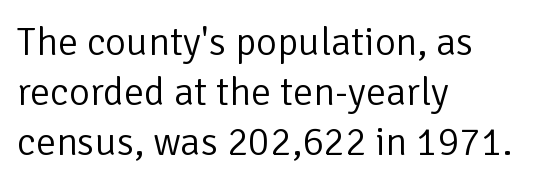
{"serif": "no", "italic": "no", "bold": "no", "weight": "light", "width": "normal", "stroke_contrast": "low", "x_height": "medium", "monospaced": "no", "underline": "no", "align": "left", "line_spacing": "normal", "line_spacing_ratio": 1.25, "letter_spacing": "normal", "letter_spacing_em": 0.0, "glyph_px": 40}
